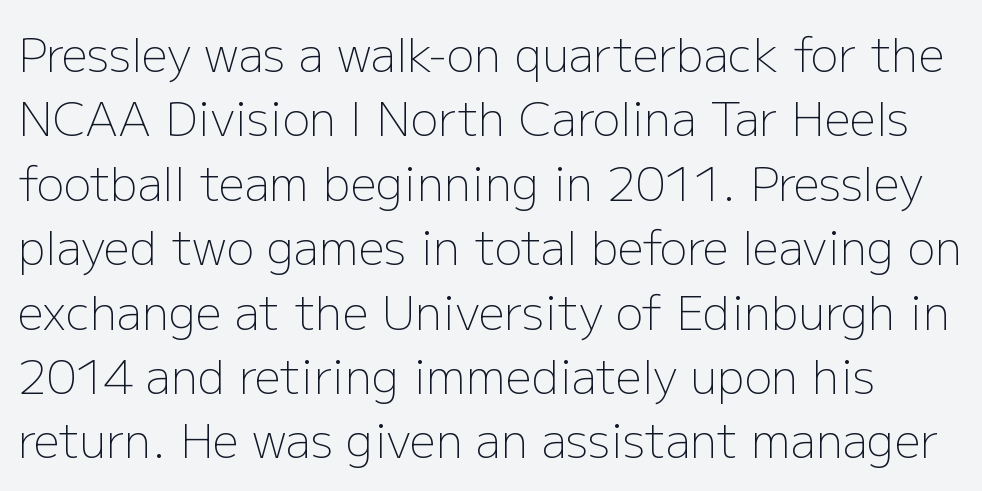
Q: Is the text bold? A: No.
Q: Is the text italic (slanted)? A: No, it is upright.
Q: Is the typeface a serif or a sans-serif typeface? A: Sans-serif.
Q: Is the text underlined? A: No.
Q: Is the spacing between letters normal or unusually wide? A: Normal.
Q: Is the spacing between lines tight, normal or loose? A: Normal.
Q: Width (condensed, normal, or wide)? A: Normal.
Q: Stroke contrast? A: Low.
Q: x-height? A: Medium.
Q: Monospaced? A: No.
